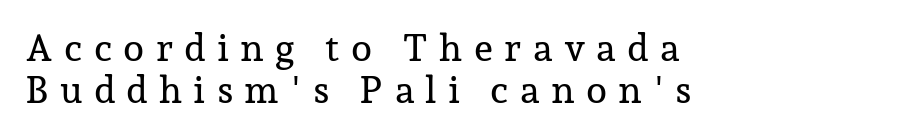
Letters rest on an invisible, unmarked baseline. The text block is weighted toward the left margin, trailing off unevenly rightward. Stroke terminals: seriffed. Each letter keeps its own natural width here, so spacing adapts to shape.
